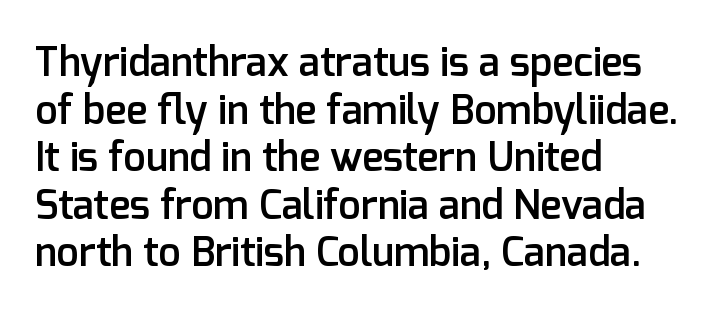
Q: Is the text bold? A: Semi-bold.
Q: Is the text italic (slanted)? A: No, it is upright.
Q: Is the typeface a serif or a sans-serif typeface? A: Sans-serif.
Q: Is the text underlined? A: No.
Q: How is the paragraph aligned? A: Left-aligned.
Q: Is the spacing between letters normal or unusually wide? A: Normal.
Q: Width (condensed, normal, or wide)? A: Normal.
Q: Stroke contrast? A: Low.
Q: x-height? A: Medium.
Q: Monospaced? A: No.
